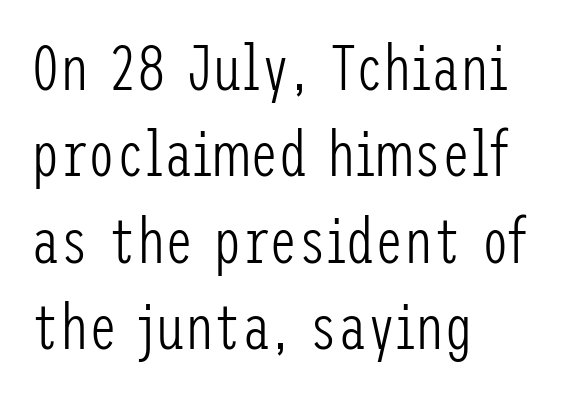
The image shows 64 px light, condensed sans-serif type, upright; set left-aligned, normal line spacing (1.35x), normal letter spacing, not underlined; low stroke contrast and a medium x-height.
